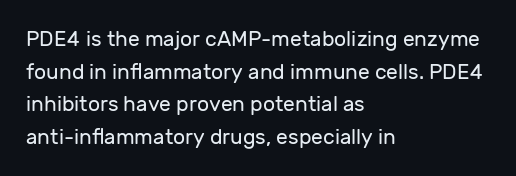
The image shows 21 px text type, upright; set left-aligned, normal line spacing (1.55x), normal letter spacing, not underlined.
